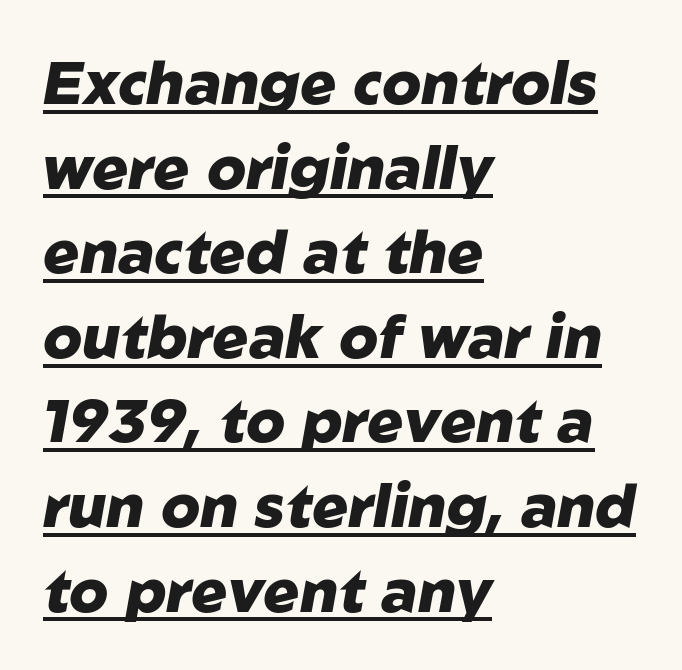
A typesetter would call this proportional, since set widths differ per character. Quick note: interline space is typical. The face used here has a pronounced slope to its letters. The rendering anchors every line to the left-hand side. Heft: maximum for text — a bold.
